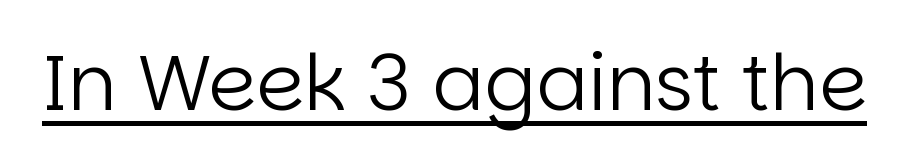
The image shows 77 px regular-weight sans-serif type, upright; set normal letter spacing, underlined; low stroke contrast and a large x-height.
